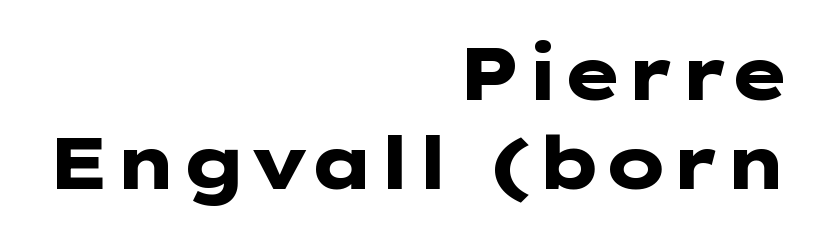
The image shows 73 px heavy, wide sans-serif type, upright; set right-aligned, line spacing 1.22x, normal letter spacing, not underlined; low stroke contrast and a medium x-height.
